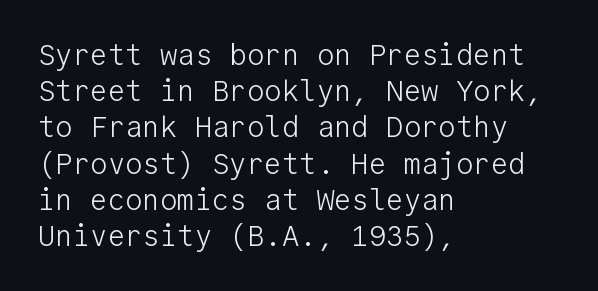
The image shows 29 px light sans-serif type, upright, monospaced; set left-aligned, normal line spacing (1.25x), normal letter spacing, not underlined; low stroke contrast and a medium x-height.
